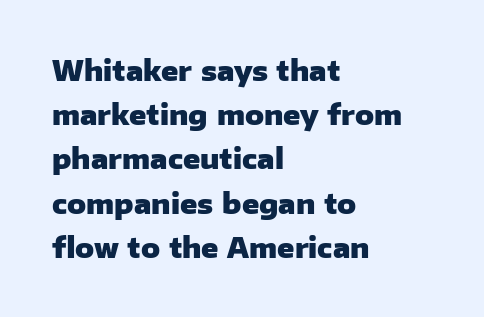
Q: Is the text bold? A: Yes.
Q: Is the text italic (slanted)? A: No, it is upright.
Q: Is the typeface a serif or a sans-serif typeface? A: Sans-serif.
Q: Is the text underlined? A: No.
Q: How is the paragraph aligned? A: Left-aligned.
Q: Is the spacing between letters normal or unusually wide? A: Normal.
Q: Is the spacing between lines tight, normal or loose? A: Normal.
Q: Width (condensed, normal, or wide)? A: Normal.
Q: Stroke contrast? A: Low.
Q: x-height? A: Medium.
Q: Monospaced? A: No.
